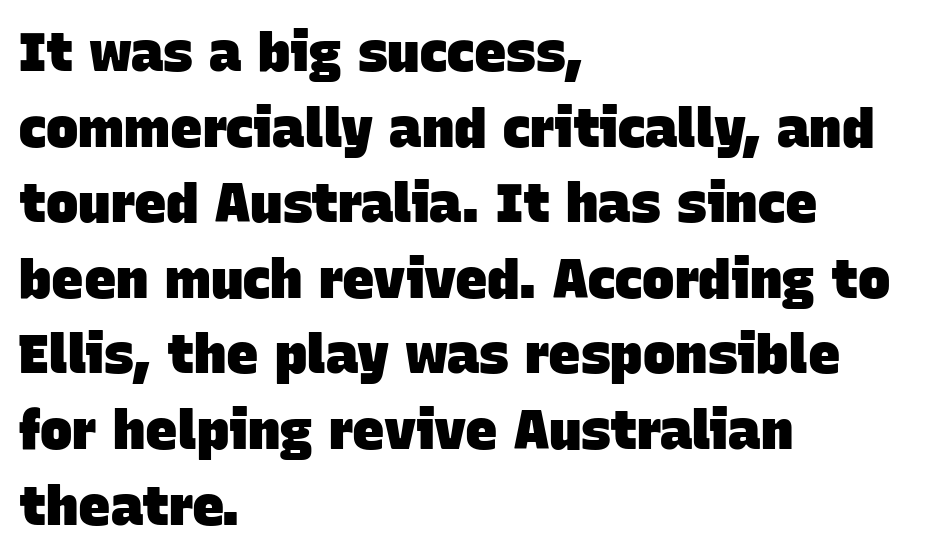
{"serif": "no", "bold": "yes", "weight": "heavy", "width": "normal", "stroke_contrast": "low", "x_height": "large", "monospaced": "no", "underline": "no", "align": "left", "line_spacing": "normal", "line_spacing_ratio": 1.4, "letter_spacing": "normal", "letter_spacing_em": 0.0, "glyph_px": 54}
